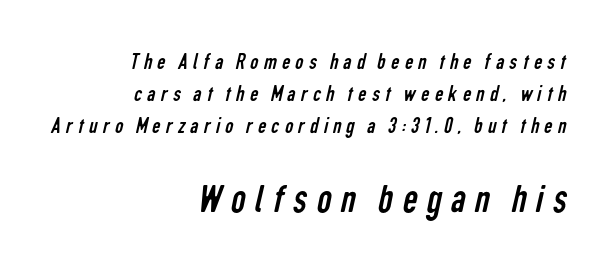
Think of a printed novel: that variable character pitch is what you see here. The font sits on the lighter half of the weight spectrum, regular included. The designer gave the closing block more size than the opening block. Type style note: lacks serifs.
